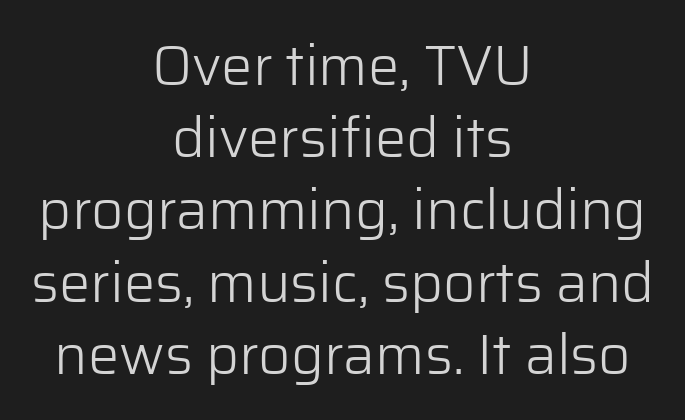
The weight tops out at a normal text grade. Is this a fixed-width face? No — the glyphs have proportional, varying widths. Rendered with straight, roman letterforms. The space beneath each line is pristine and unruled.
